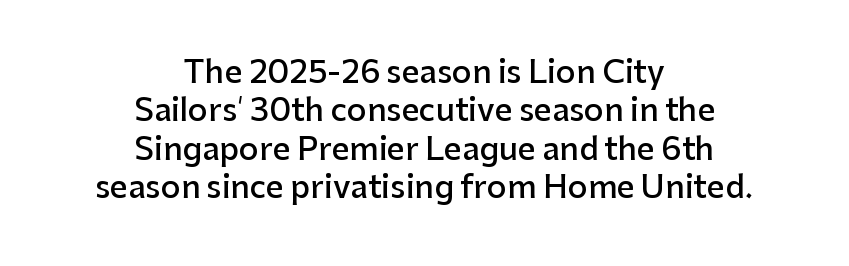
Q: Is the text bold? A: Semi-bold.
Q: Is the text italic (slanted)? A: No, it is upright.
Q: Is the typeface a serif or a sans-serif typeface? A: Sans-serif.
Q: Is the text underlined? A: No.
Q: How is the paragraph aligned? A: Centered.
Q: Is the spacing between letters normal or unusually wide? A: Normal.
Q: Width (condensed, normal, or wide)? A: Normal.
Q: Stroke contrast? A: Low.
Q: x-height? A: Medium.
Q: Monospaced? A: No.
